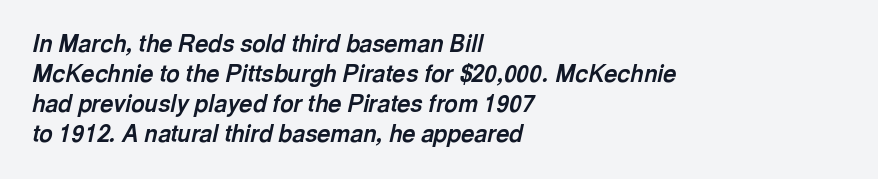
Q: Is the text bold? A: Yes.
Q: Is the text italic (slanted)? A: Yes, it leans right by about 13 degrees.
Q: Is the text underlined? A: No.
Q: How is the paragraph aligned? A: Left-aligned.
Q: Is the spacing between letters normal or unusually wide? A: Normal.
Q: Is the spacing between lines tight, normal or loose? A: Normal.
